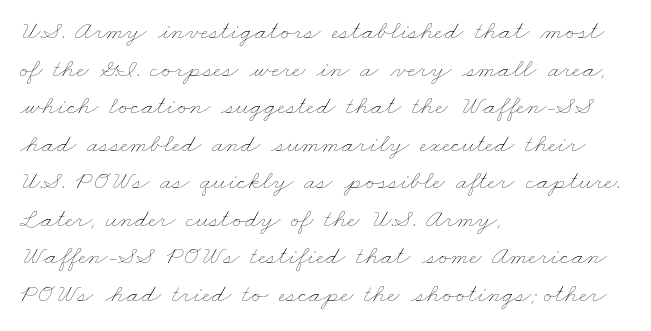
{"bold": "no", "underline": "no", "align": "left", "line_spacing": "normal", "line_spacing_ratio": 1.39, "letter_spacing": "normal", "letter_spacing_em": 0.0, "glyph_px": 27}
